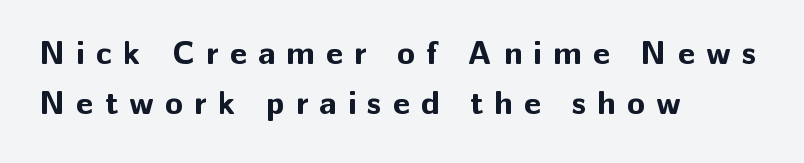
The image shows 33 px bold sans-serif type, upright; set left-aligned, normal line spacing (1.53x), unusually wide letter spacing (+0.34 em), not underlined; low stroke contrast and a medium x-height.
